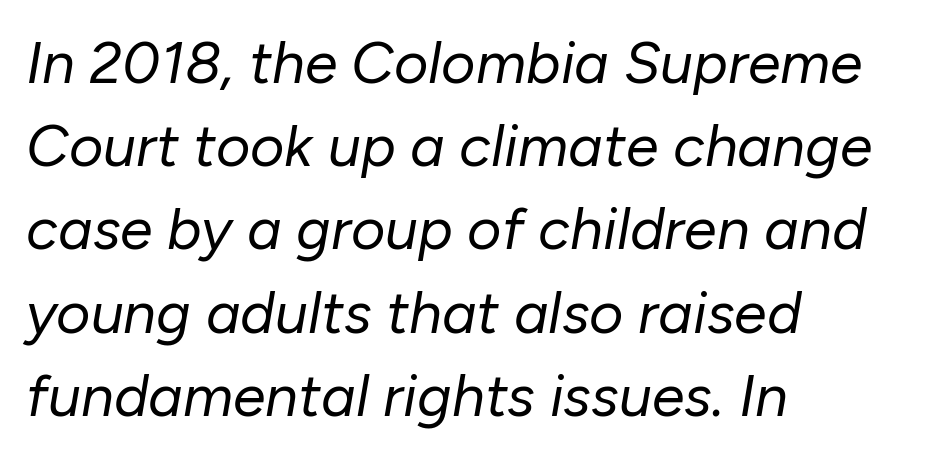
The image shows 59 px regular-weight type, italic (leaning right); set left-aligned, normal line spacing (1.41x), normal letter spacing, not underlined; low stroke contrast and a medium x-height.
